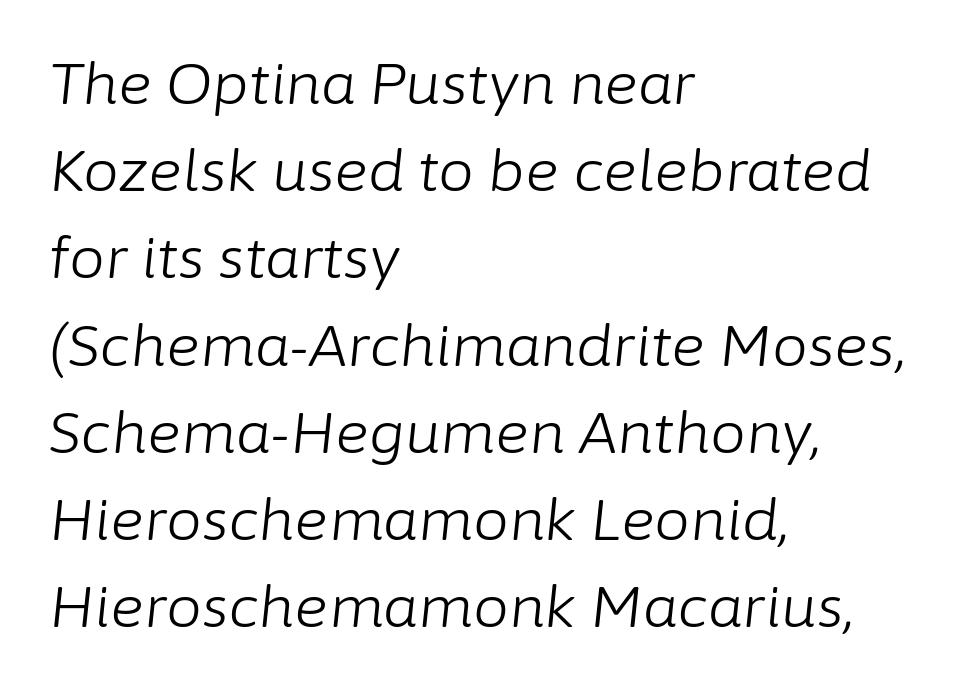
Q: Is the text bold? A: No.
Q: Is the text italic (slanted)? A: Yes, it leans right by about 6 degrees.
Q: Is the text underlined? A: No.
Q: How is the paragraph aligned? A: Left-aligned.
Q: Is the spacing between letters normal or unusually wide? A: Normal.
Q: Is the spacing between lines tight, normal or loose? A: Normal.
Q: Width (condensed, normal, or wide)? A: Normal.
Q: Stroke contrast? A: Low.
Q: x-height? A: Medium.
Q: Monospaced? A: No.
